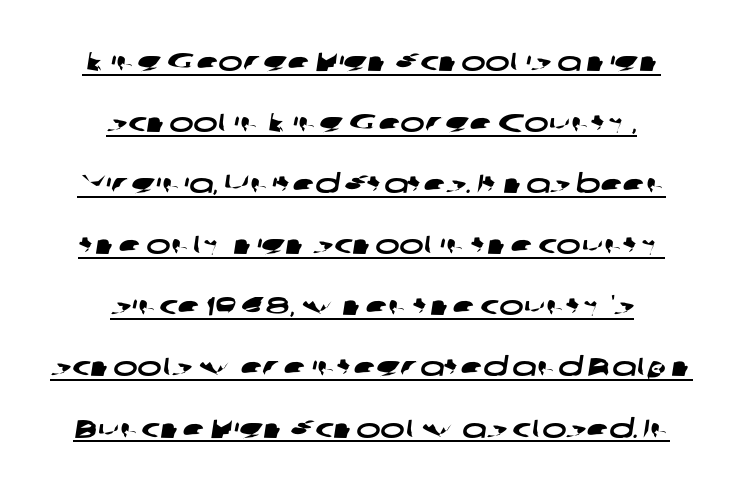
Q: Is the text underlined? A: Yes.
Q: How is the paragraph aligned? A: Centered.
Q: Is the spacing between letters normal or unusually wide? A: Normal.
Q: Is the spacing between lines tight, normal or loose? A: Loose.
